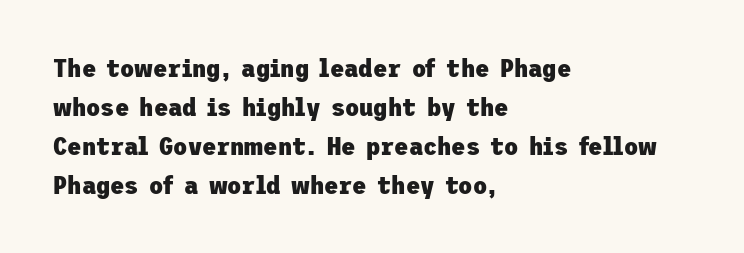
Q: Is the text bold? A: Yes.
Q: Is the text italic (slanted)? A: No, it is upright.
Q: Is the text underlined? A: No.
Q: How is the paragraph aligned? A: Left-aligned.
Q: Is the spacing between letters normal or unusually wide? A: Normal.
Q: Is the spacing between lines tight, normal or loose? A: Normal.
